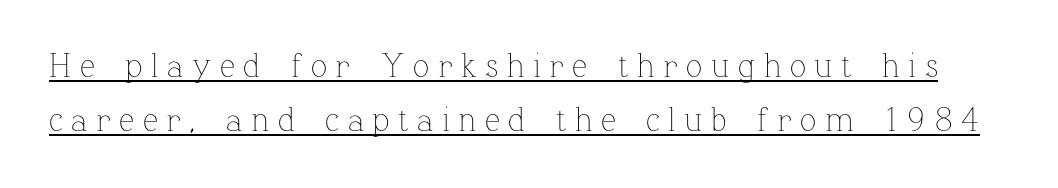
Whoever set this chose a conventional vertical rhythm. The type sits square on the baseline with zero lean. The tracking reads as deliberately expanded to a designer's eye. You could not count columns in this text — the font is proportionally spaced. Every word sits above its own underline. Stroke thickness stays within the range of a standard reading face or lighter.
